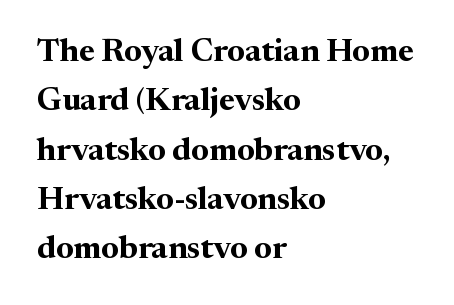
The lettering stays uniformly vertical, giving the passage a roman look. Descender tails drop into unmarked territory. All the whitespace from short lines collects on the right. Vertical spacing — default.
